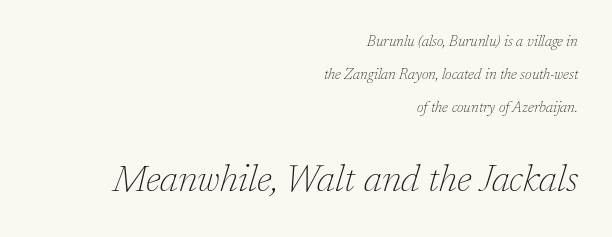
{"serif": "yes", "italic": "yes", "lean": "right", "slant_degrees": 17, "bold": "no", "weight": "thin", "width": "normal", "stroke_contrast": "low", "x_height": "medium", "monospaced": "no", "underline": "no", "align": "right", "line_spacing": "loose", "line_spacing_ratio": 2.2, "letter_spacing": "normal", "letter_spacing_em": 0.0, "larger_block": "second", "size_ratio": 2.53, "glyph_px": 38}
